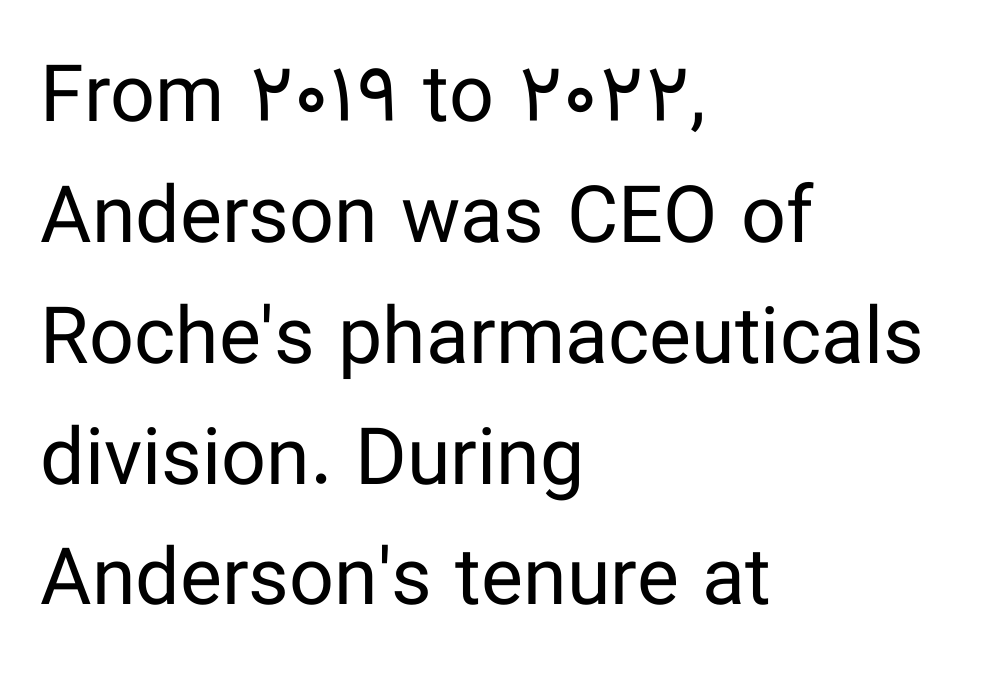
One glance says typical: line gaps are just what's usual. Nothing heavy about these letters — not bold at all. Every character sits straight up, as roman type does. The designer went with a sans here, leaving each stem footless. The glyphs are unaccompanied by any horizontal stroke below them.
